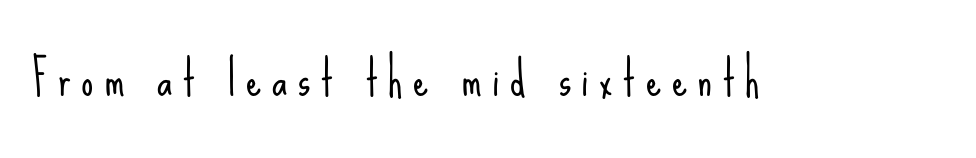
Q: Is the text bold? A: No.
Q: Is the text italic (slanted)? A: No, it is upright.
Q: Is the typeface a serif or a sans-serif typeface? A: Sans-serif.
Q: Is the text underlined? A: No.
Q: Is the spacing between letters normal or unusually wide? A: Unusually wide.
Q: Width (condensed, normal, or wide)? A: Condensed.
Q: Stroke contrast? A: Low.
Q: x-height? A: Small.
Q: Monospaced? A: No.
